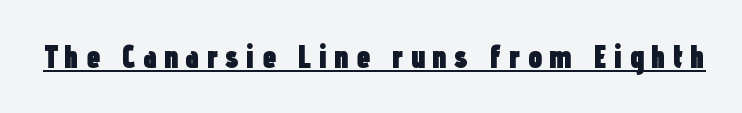
Beneath each row of characters lies a ruled line. Every stem runs plumb, perpendicular to the baseline. A typesetter would label this face a sans. The strokes are fattened all the way to bold. The letters are spread apart with noticeably loose tracking.
